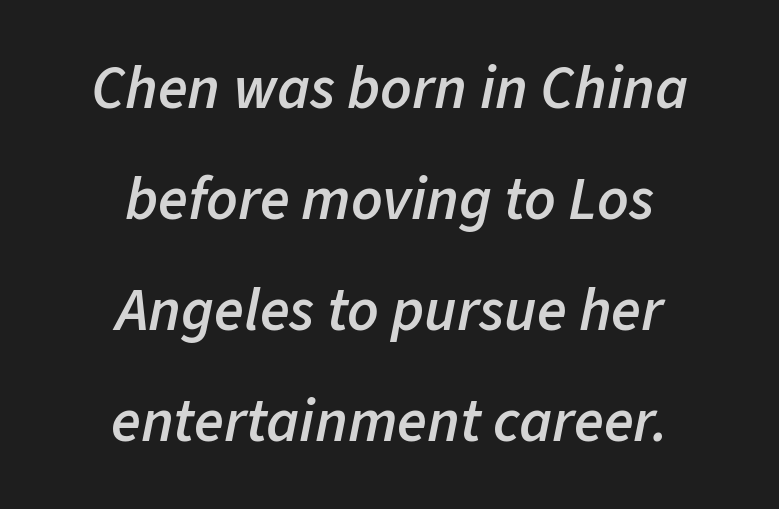
{"italic": "yes", "lean": "right", "slant_degrees": 11, "bold": "semi", "weight": "semibold", "width": "normal", "stroke_contrast": "low", "x_height": "medium", "monospaced": "no", "underline": "no", "align": "center", "line_spacing_ratio": 1.82, "letter_spacing": "normal", "letter_spacing_em": 0.0, "glyph_px": 61}
